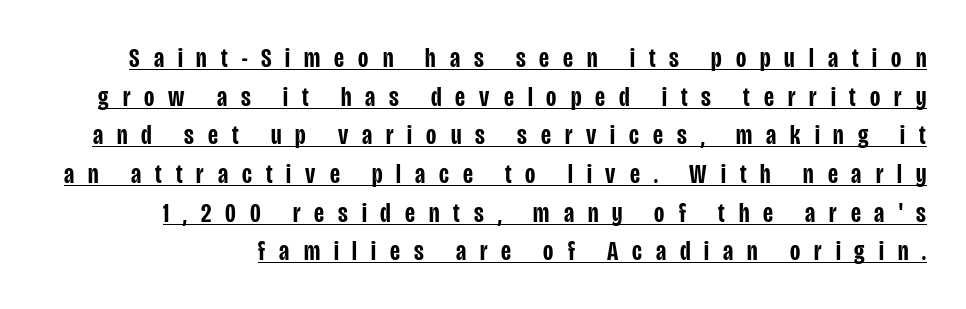
Q: Is the text bold? A: Semi-bold.
Q: Is the text italic (slanted)? A: No, it is upright.
Q: Is the typeface a serif or a sans-serif typeface? A: Sans-serif.
Q: Is the text underlined? A: Yes.
Q: Is the spacing between letters normal or unusually wide? A: Unusually wide.
Q: Is the spacing between lines tight, normal or loose? A: Normal.
Q: Width (condensed, normal, or wide)? A: Condensed.
Q: Stroke contrast? A: Low.
Q: x-height? A: Large.
Q: Monospaced? A: No.
